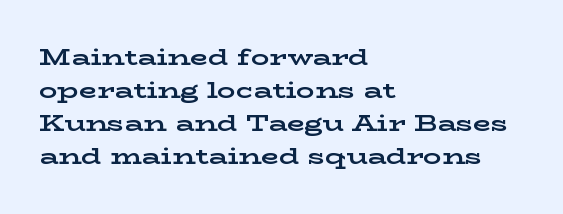
This sample keeps an unexceptional amount of space between lines. Strokes here are thick enough to call this a true bold. A student would call this left alignment; a typographer would say flush left, rag right. You can tell it's not italic because the verticals are truly vertical.
